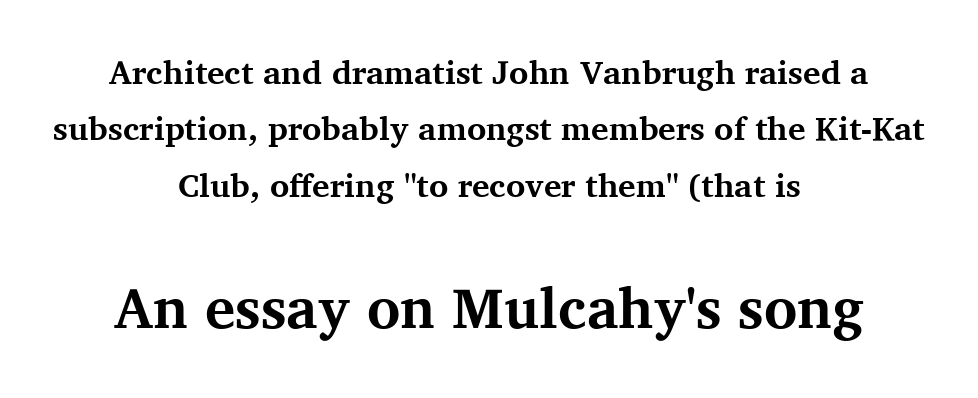
{"serif": "yes", "italic": "no", "bold": "yes", "weight": "bold", "width": "normal", "stroke_contrast": "medium", "x_height": "medium", "monospaced": "no", "underline": "no", "align": "center", "line_spacing_ratio": 1.71, "letter_spacing": "normal", "letter_spacing_em": 0.0, "larger_block": "second", "size_ratio": 1.73, "glyph_px": 57}
